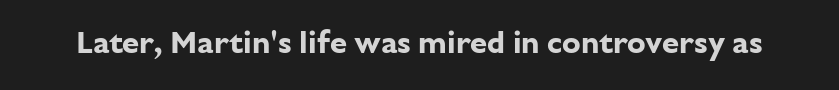
The image shows 31 px bold sans-serif type, upright; set normal letter spacing, not underlined; low stroke contrast and a medium x-height.
